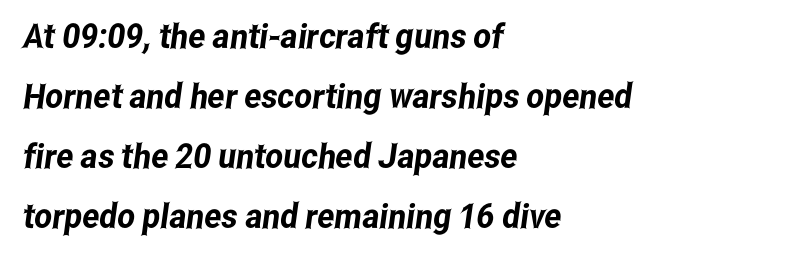
{"serif": "no", "width": "condensed", "stroke_contrast": "low", "x_height": "medium", "monospaced": "no", "underline": "no", "align": "left", "line_spacing_ratio": 1.76, "letter_spacing": "normal", "letter_spacing_em": 0.0, "glyph_px": 34}
